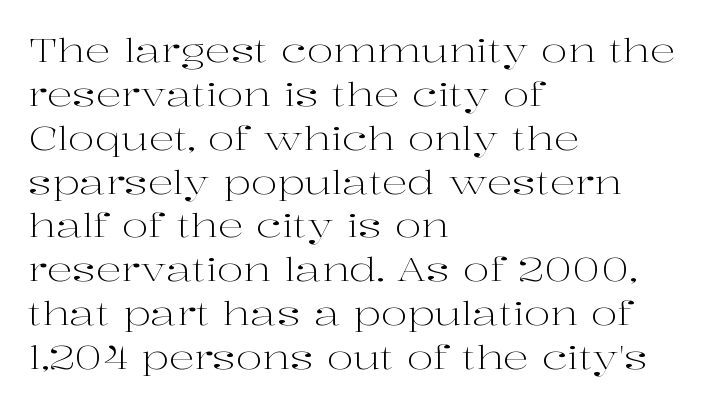
Teacher's note: observe the even left margin — that is flush-left alignment. The lettering stays uniformly vertical, giving the passage a roman look. Bare-footed words on every line. Think standard paragraph weight, or any step lighter than that. Unlike a clean sans, this face finishes its strokes with serifs. The rendering uses natural spacing where letterforms have individual widths.
